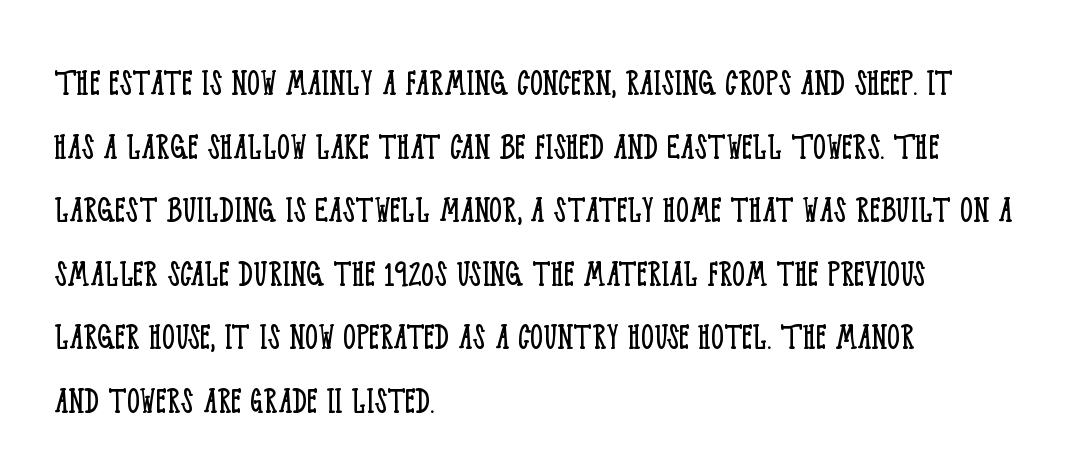
{"serif": "yes", "italic": "no", "bold": "no", "weight": "light", "width": "condensed", "stroke_contrast": "low", "x_height": "large", "monospaced": "no", "underline": "no", "align": "left", "line_spacing": "normal", "line_spacing_ratio": 1.55, "letter_spacing": "normal", "letter_spacing_em": 0.0, "glyph_px": 41}
